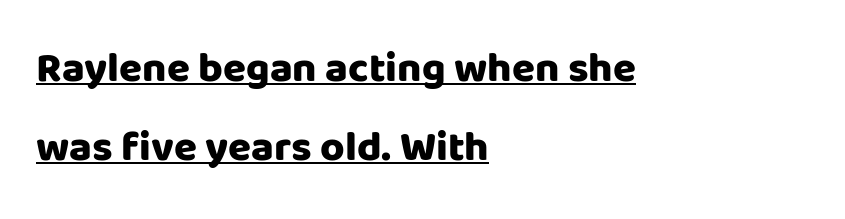
Q: Is the text bold? A: Yes.
Q: Is the text italic (slanted)? A: No, it is upright.
Q: Is the typeface a serif or a sans-serif typeface? A: Sans-serif.
Q: Is the text underlined? A: Yes.
Q: How is the paragraph aligned? A: Left-aligned.
Q: Is the spacing between letters normal or unusually wide? A: Normal.
Q: Width (condensed, normal, or wide)? A: Normal.
Q: Stroke contrast? A: Low.
Q: x-height? A: Large.
Q: Monospaced? A: No.
